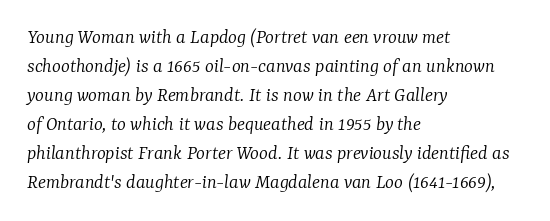
Q: Is the text bold? A: No.
Q: Is the text italic (slanted)? A: Yes, it leans right by about 7 degrees.
Q: Is the text underlined? A: No.
Q: How is the paragraph aligned? A: Left-aligned.
Q: Is the spacing between letters normal or unusually wide? A: Normal.
Q: Is the spacing between lines tight, normal or loose? A: Normal.
